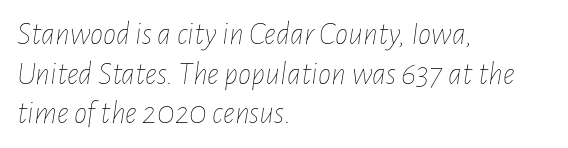
Unmarked baselines from the first word to the last. The passage shown is not bold in any degree. The whole block is typeset with a tilt. Tracking here is standard; glyphs follow each other at the usual distance. Here the designer chose a conventional face with non-uniform glyph widths.
